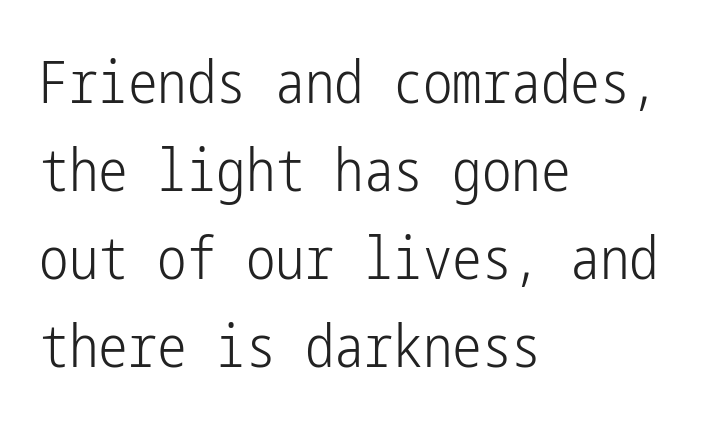
How are the letters spaced? Ordinarily, with no added tracking. Leftover space on each line is placed entirely after the last word. Designer's note — italics off, roman on. Is this a sans? Yes — the strokes have no serifs. Unbolded letterforms with no extra heft.
